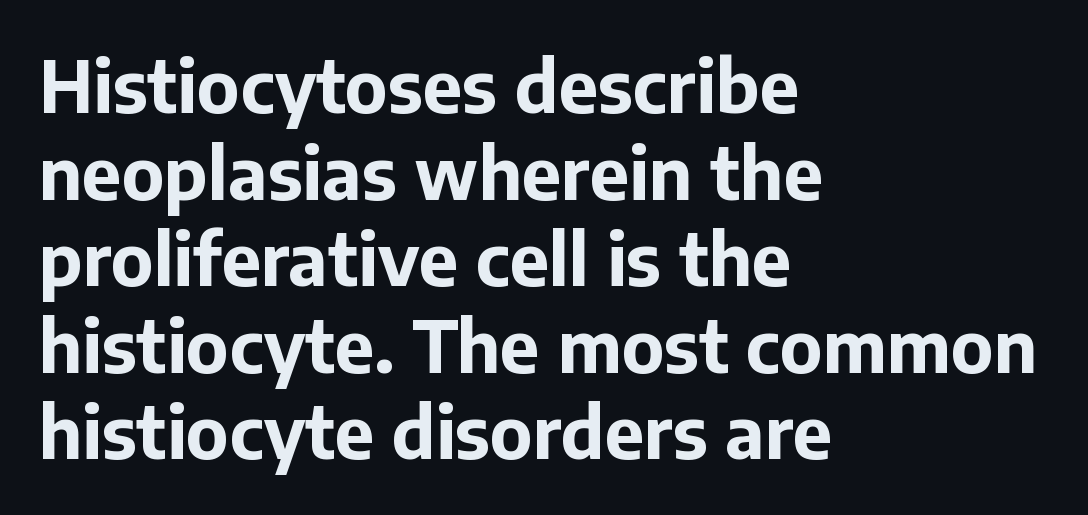
The tracking reads as untouched default to a designer's eye. Summary of weight: heavy, a full bold. Serifs: no, the terminals of the letterforms are clean. No word sits above an underline.
